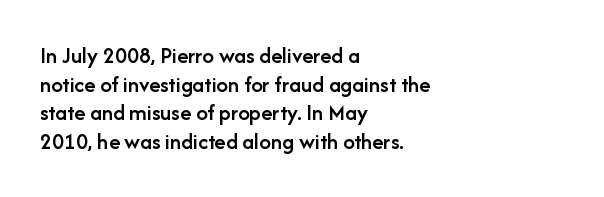
Q: Is the text bold? A: Semi-bold.
Q: Is the text italic (slanted)? A: No, it is upright.
Q: Is the text underlined? A: No.
Q: How is the paragraph aligned? A: Left-aligned.
Q: Is the spacing between letters normal or unusually wide? A: Normal.
